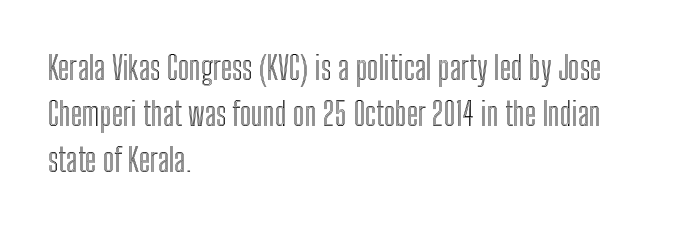
{"italic": "no", "width": "condensed", "x_height": "medium", "monospaced": "no", "underline": "no", "align": "left", "line_spacing": "normal", "line_spacing_ratio": 1.43, "letter_spacing": "normal", "letter_spacing_em": 0.0, "glyph_px": 32}
